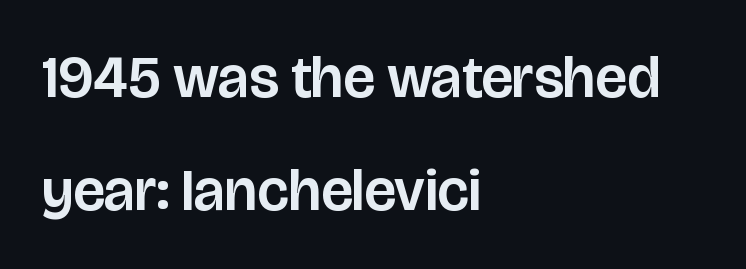
The image shows 59 px sans-serif type, upright; set left-aligned, loose line spacing (1.92x), normal letter spacing, not underlined; low stroke contrast and a large x-height.
